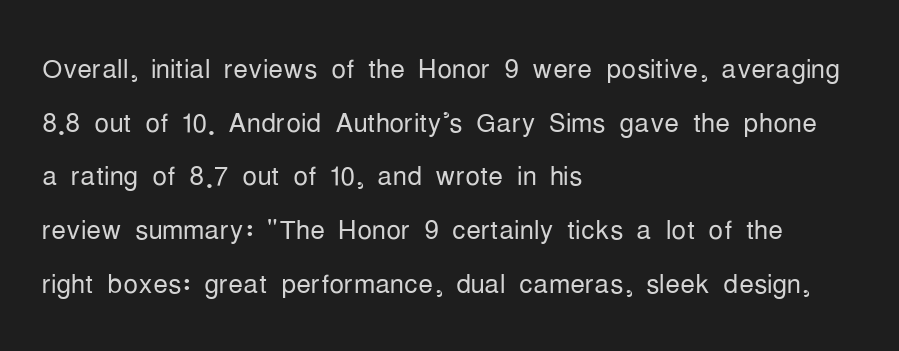
Default kerning and tracking; the words read as compact shapes. Quick note: not italic, upright. Typographically, this falls in the sans-serif category. Short and long lines alike share a common starting point at left. A light-to-regular cut is what we see here.
